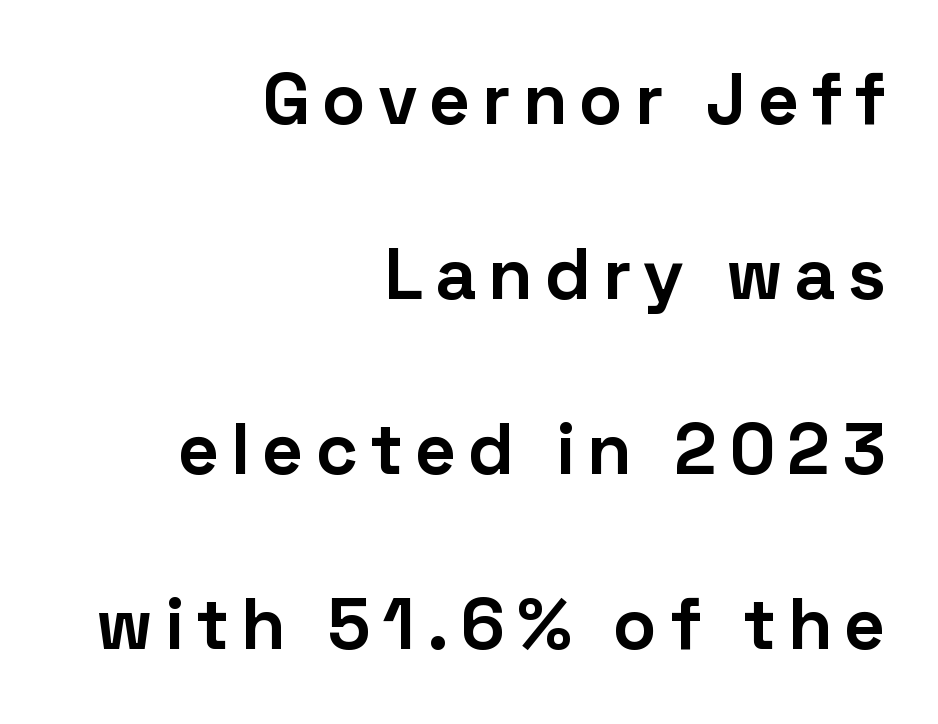
The image shows 72 px bold sans-serif type, upright; set right-aligned, loose line spacing (2.43x), not underlined; low stroke contrast and a medium x-height.
